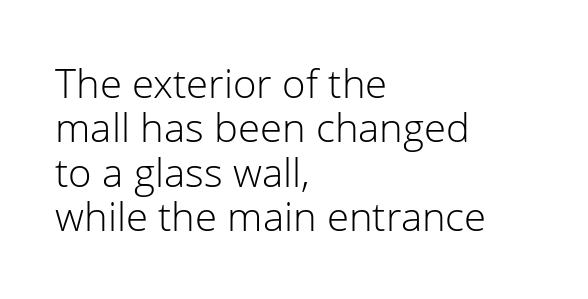
{"serif": "no", "italic": "no", "bold": "no", "weight": "light", "width": "normal", "stroke_contrast": "low", "x_height": "medium", "monospaced": "no", "underline": "no", "align": "left", "line_spacing": "tight", "line_spacing_ratio": 1.11, "letter_spacing": "normal", "letter_spacing_em": 0.0, "glyph_px": 40}
